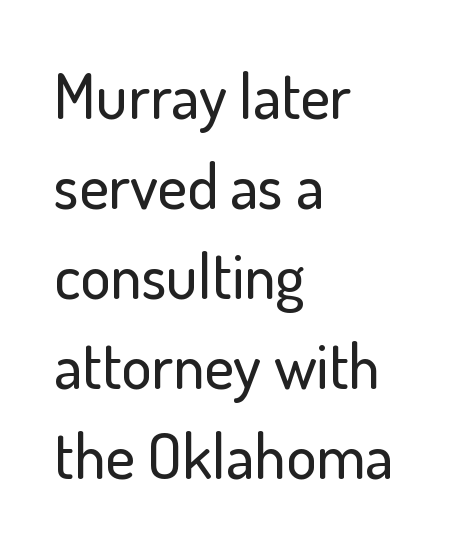
The lines sit at an ordinary, default distance from one another. Is this a sans? Yes — the strokes have no serifs. Visually the block forms a straight wall on the left and a jagged coastline on the right. Varying glyph widths throughout — classic text-font behaviour. Rendered with straight, roman letterforms. Descender tails drop into unmarked territory.
